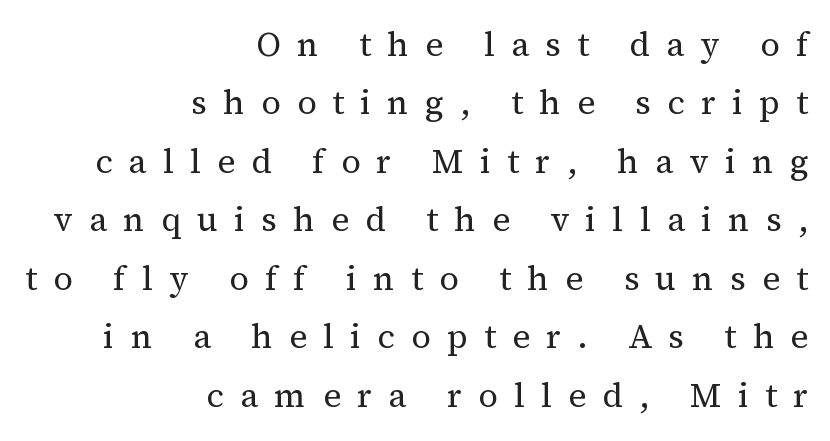
{"serif": "yes", "italic": "no", "bold": "no", "weight": "regular", "width": "normal", "stroke_contrast": "medium", "x_height": "medium", "monospaced": "no", "underline": "no", "align": "right", "line_spacing_ratio": 1.72, "letter_spacing": "wide", "letter_spacing_em": 0.48, "glyph_px": 34}
